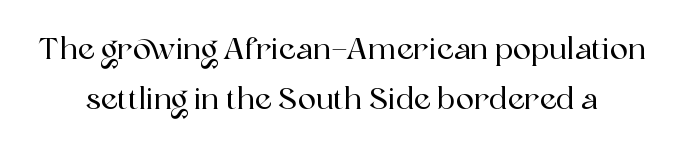
Q: Is the text italic (slanted)? A: No, it is upright.
Q: Is the typeface a serif or a sans-serif typeface? A: Serif.
Q: Is the text underlined? A: No.
Q: Is the spacing between letters normal or unusually wide? A: Normal.
Q: Is the spacing between lines tight, normal or loose? A: Normal.
Q: Width (condensed, normal, or wide)? A: Normal.
Q: x-height? A: Medium.
Q: Monospaced? A: No.
